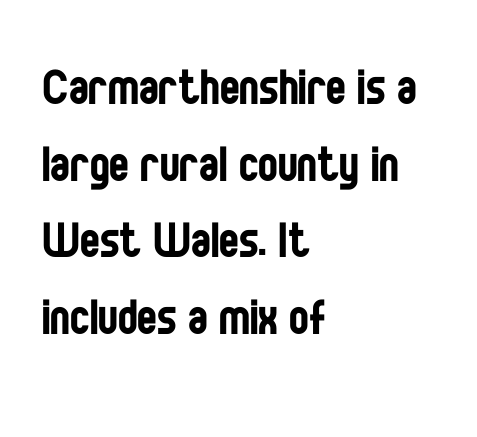
The image shows 59 px regular-weight, condensed sans-serif type, upright; set left-aligned, normal line spacing (1.3x), normal letter spacing, not underlined; low stroke contrast and a large x-height.
